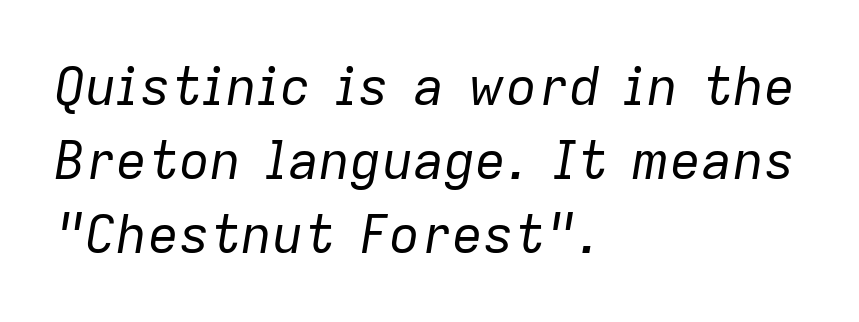
Q: Is the text bold? A: No.
Q: Is the text italic (slanted)? A: Yes, it leans right by about 9 degrees.
Q: Is the text underlined? A: No.
Q: How is the paragraph aligned? A: Left-aligned.
Q: Is the spacing between letters normal or unusually wide? A: Normal.
Q: Is the spacing between lines tight, normal or loose? A: Normal.
Q: Width (condensed, normal, or wide)? A: Normal.
Q: Stroke contrast? A: Low.
Q: x-height? A: Medium.
Q: Monospaced? A: No.
